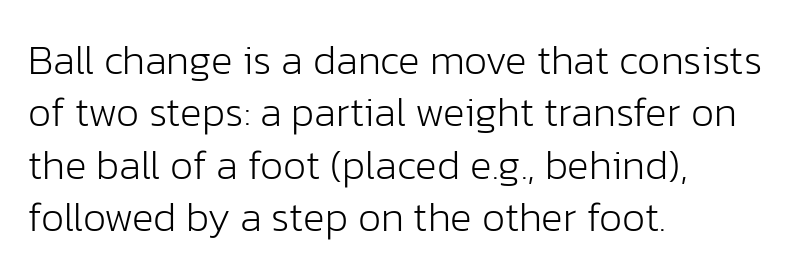
The image shows 41 px light sans-serif type, upright; set left-aligned, normal line spacing (1.28x), normal letter spacing, not underlined; low stroke contrast and a medium x-height.
